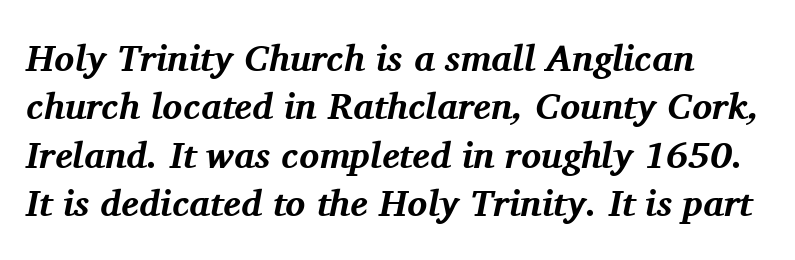
Q: Is the text bold? A: Yes.
Q: Is the text italic (slanted)? A: Yes, it leans right by about 11 degrees.
Q: Is the typeface a serif or a sans-serif typeface? A: Serif.
Q: Is the text underlined? A: No.
Q: Is the spacing between letters normal or unusually wide? A: Normal.
Q: Is the spacing between lines tight, normal or loose? A: Normal.
Q: Width (condensed, normal, or wide)? A: Normal.
Q: Stroke contrast? A: Medium.
Q: x-height? A: Medium.
Q: Monospaced? A: No.
